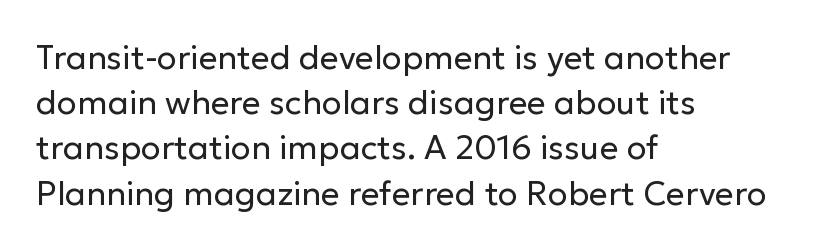
Q: Is the text bold? A: No.
Q: Is the text italic (slanted)? A: No, it is upright.
Q: Is the typeface a serif or a sans-serif typeface? A: Sans-serif.
Q: Is the text underlined? A: No.
Q: How is the paragraph aligned? A: Left-aligned.
Q: Is the spacing between letters normal or unusually wide? A: Normal.
Q: Is the spacing between lines tight, normal or loose? A: Normal.
Q: Width (condensed, normal, or wide)? A: Normal.
Q: Stroke contrast? A: Low.
Q: x-height? A: Medium.
Q: Monospaced? A: No.
